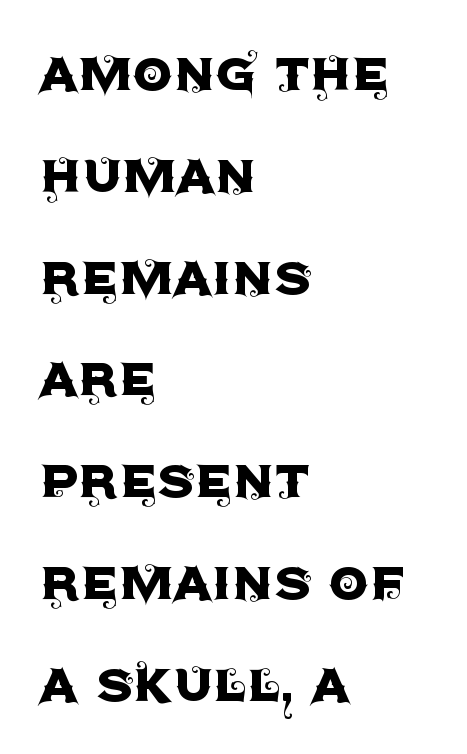
Q: Is the text italic (slanted)? A: No, it is upright.
Q: Is the typeface a serif or a sans-serif typeface? A: Sans-serif.
Q: Is the text underlined? A: No.
Q: How is the paragraph aligned? A: Left-aligned.
Q: Is the spacing between letters normal or unusually wide? A: Normal.
Q: Is the spacing between lines tight, normal or loose? A: Normal.
Q: Width (condensed, normal, or wide)? A: Normal.
Q: x-height? A: Large.
Q: Monospaced? A: No.
